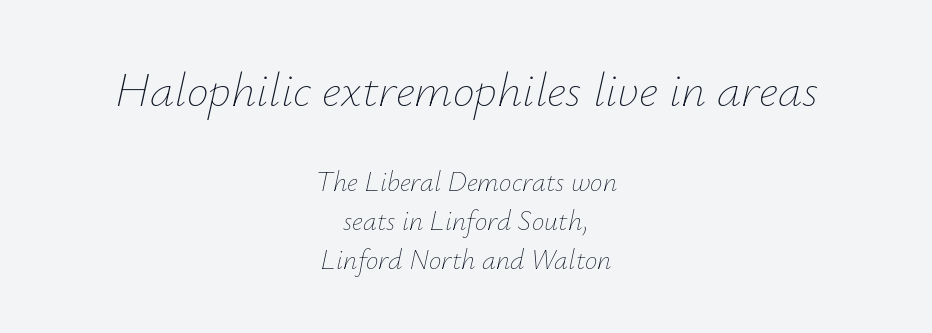
No extra ink here — the face is not bold. Note the varied advance widths — an 'i' is clearly narrower than an 'm'. Short note: letters normally spaced. Visually, the top section dominates because its glyphs are scaled up. Rendered with sloped, italic letterforms.
